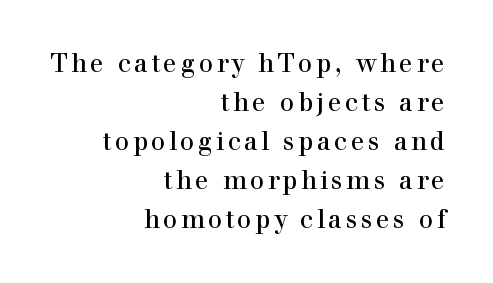
Compared with a flush-left layout, this one pins lines to the opposite, right side. Tall strokes in this sample are plumb rather than angled. Check the space under the baseline: it is left empty. Regular leading.
